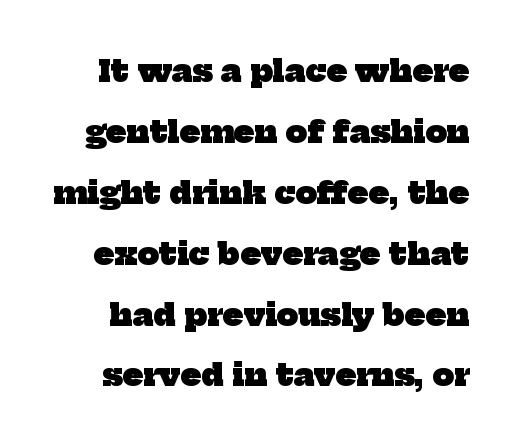
The image shows 30 px heavy serif type; set loose line spacing (2.03x), normal letter spacing, not underlined; low stroke contrast and a medium x-height.
